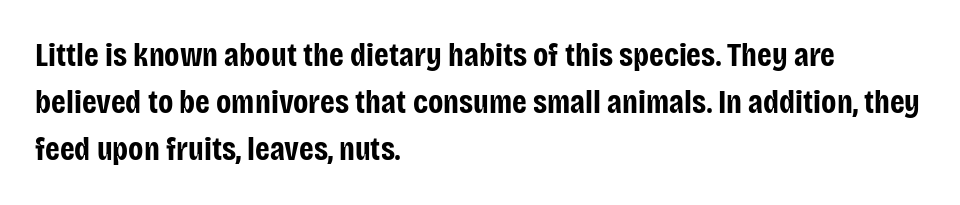
Think of a printed novel: that variable character pitch is what you see here. Plenty of ink on the page — the face is bold. Alignment: flush left. Upright lettering throughout. Check the space under the baseline: it is left empty. Line spacing here is normal.
